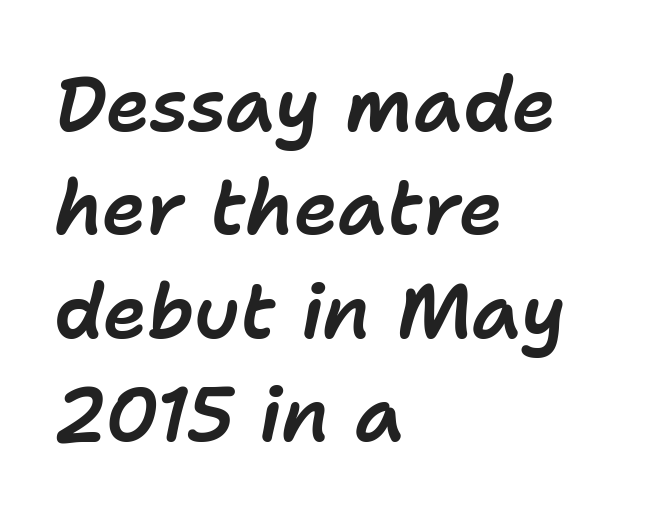
{"italic": "yes", "lean": "right", "slant_degrees": 11, "width": "normal", "stroke_contrast": "low", "x_height": "medium", "monospaced": "no", "underline": "no", "align": "left", "line_spacing": "normal", "line_spacing_ratio": 1.38, "letter_spacing": "normal", "letter_spacing_em": 0.0, "glyph_px": 75}
